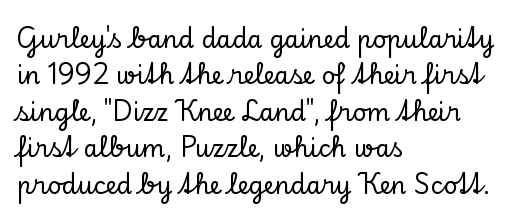
A normal amount of white space separates one row of letters from the next. Is there any slant? The stems are plumb. Nobody touched the tracking dial on this one. Quick note: underline off.
